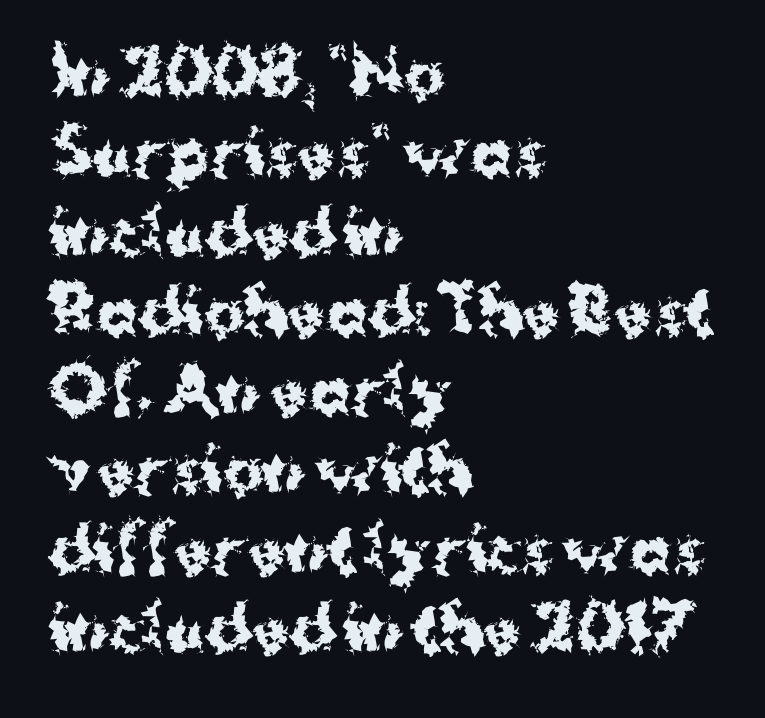
The image shows 61 px bold sans-serif type, upright; set left-aligned, normal line spacing (1.3x), normal letter spacing, not underlined; medium stroke contrast and a medium x-height.
